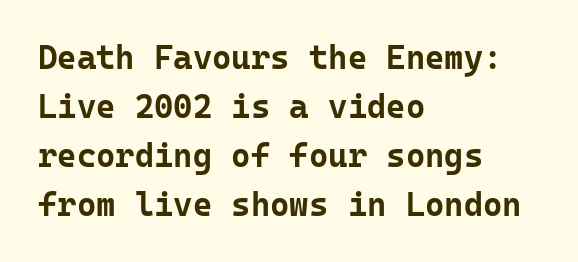
The image shows 33 px bold sans-serif type, upright, monospaced; set left-aligned, normal line spacing (1.48x), normal letter spacing, not underlined; low stroke contrast and a medium x-height.
